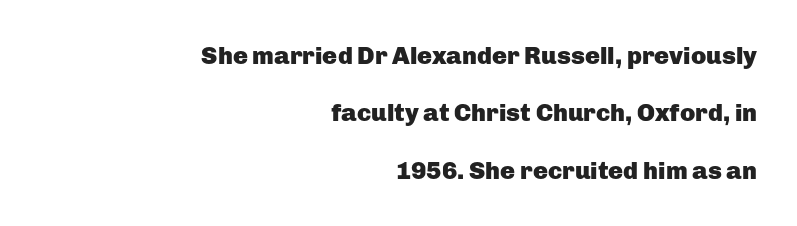
Q: Is the text bold? A: Yes.
Q: Is the text italic (slanted)? A: No, it is upright.
Q: Is the text underlined? A: No.
Q: How is the paragraph aligned? A: Right-aligned.
Q: Is the spacing between letters normal or unusually wide? A: Normal.
Q: Is the spacing between lines tight, normal or loose? A: Loose.
